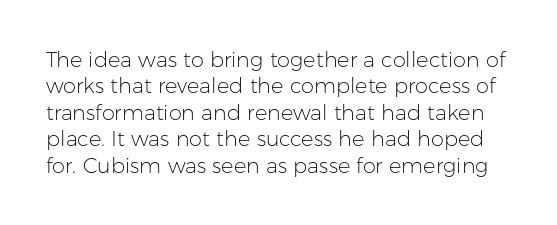
Q: Is the text bold? A: No.
Q: Is the text italic (slanted)? A: No, it is upright.
Q: Is the text underlined? A: No.
Q: Is the spacing between letters normal or unusually wide? A: Normal.
Q: Is the spacing between lines tight, normal or loose? A: Normal.
